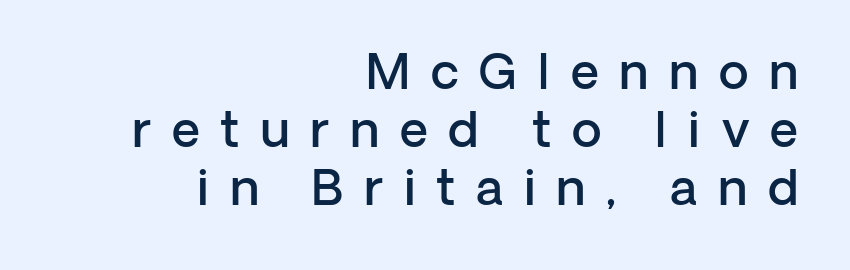
Q: Is the text bold? A: Semi-bold.
Q: Is the text italic (slanted)? A: No, it is upright.
Q: Is the typeface a serif or a sans-serif typeface? A: Sans-serif.
Q: Is the text underlined? A: No.
Q: How is the paragraph aligned? A: Right-aligned.
Q: Is the spacing between letters normal or unusually wide? A: Unusually wide.
Q: Width (condensed, normal, or wide)? A: Normal.
Q: Stroke contrast? A: Low.
Q: x-height? A: Medium.
Q: Monospaced? A: No.
